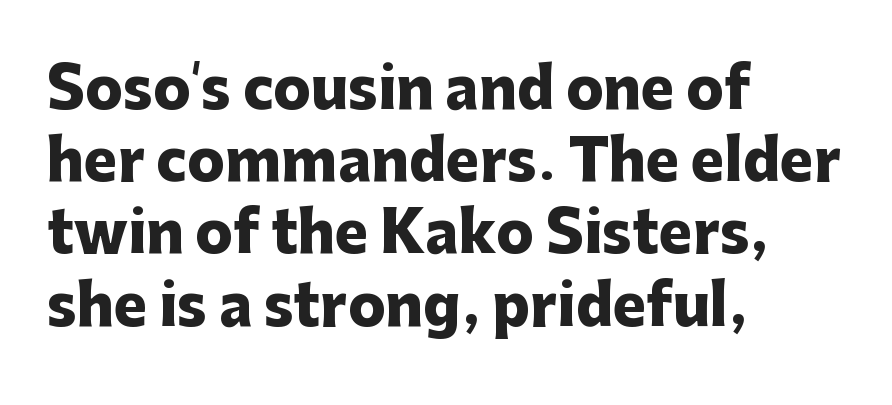
Q: Is the text bold? A: Yes.
Q: Is the text italic (slanted)? A: No, it is upright.
Q: Is the typeface a serif or a sans-serif typeface? A: Sans-serif.
Q: Is the text underlined? A: No.
Q: How is the paragraph aligned? A: Left-aligned.
Q: Is the spacing between letters normal or unusually wide? A: Normal.
Q: Is the spacing between lines tight, normal or loose? A: Normal.
Q: Width (condensed, normal, or wide)? A: Normal.
Q: Stroke contrast? A: Low.
Q: x-height? A: Medium.
Q: Monospaced? A: No.
